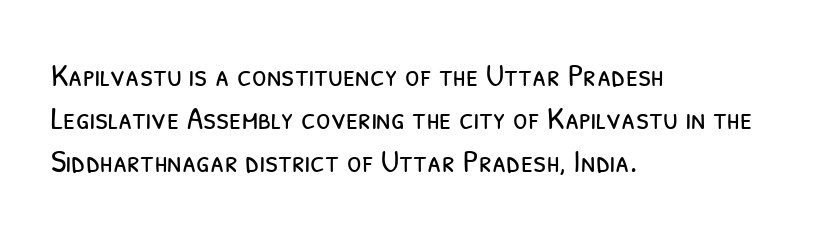
The image shows 33 px light, condensed sans-serif type; set left-aligned, normal line spacing (1.31x), normal letter spacing, not underlined; low stroke contrast and a medium x-height.
